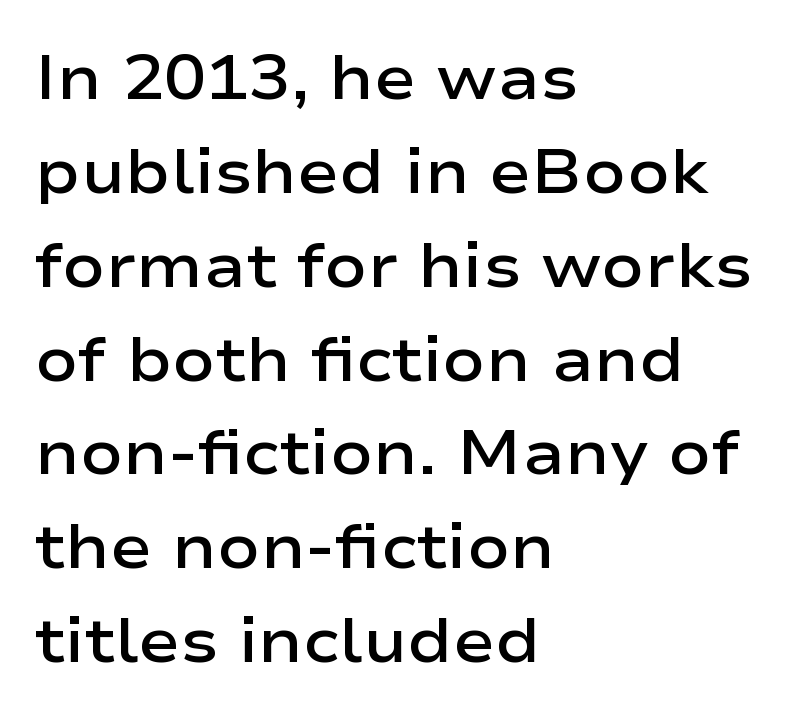
Q: Is the text bold? A: Semi-bold.
Q: Is the text italic (slanted)? A: No, it is upright.
Q: Is the typeface a serif or a sans-serif typeface? A: Sans-serif.
Q: Is the text underlined? A: No.
Q: How is the paragraph aligned? A: Left-aligned.
Q: Is the spacing between letters normal or unusually wide? A: Normal.
Q: Is the spacing between lines tight, normal or loose? A: Normal.
Q: Width (condensed, normal, or wide)? A: Wide.
Q: Stroke contrast? A: Low.
Q: x-height? A: Medium.
Q: Monospaced? A: No.
